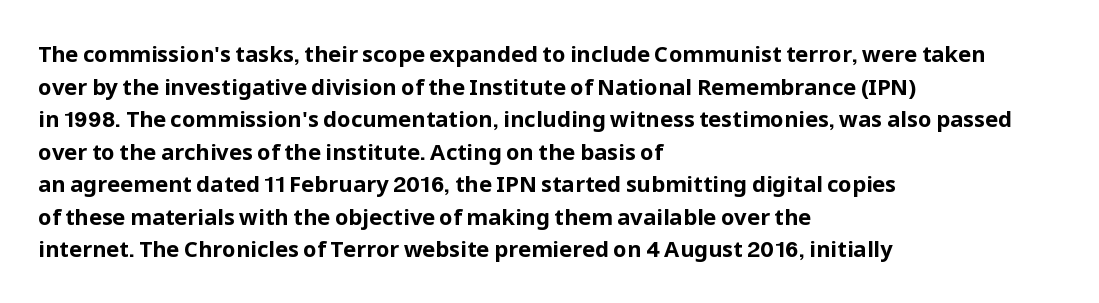
The letters stand straight up with perfectly vertical stems. Vertical spacing — default. Beneath every word, the page is bare. Typeset ragged right — the left edge is the straight one.
